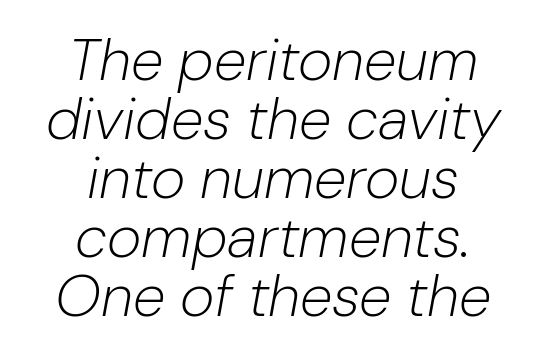
The image shows 59 px light type, italic (leaning right); set centered, tight line spacing (1.0x), normal letter spacing, not underlined; low stroke contrast and a medium x-height.
